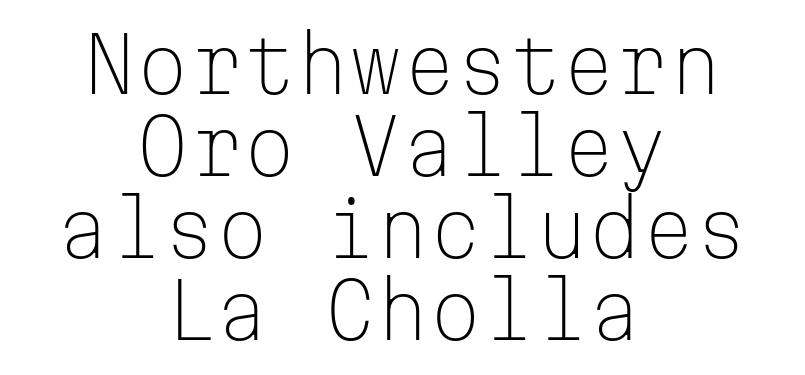
The image shows 76 px light sans-serif type, upright, monospaced; set centered, tight line spacing (1.08x), normal letter spacing, not underlined; low stroke contrast and a medium x-height.
